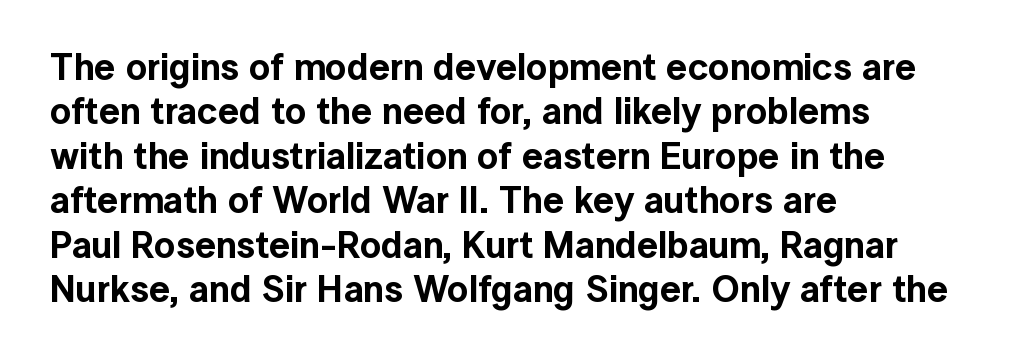
{"serif": "no", "italic": "no", "width": "normal", "x_height": "medium", "monospaced": "no", "underline": "no", "align": "left", "line_spacing_ratio": 1.2, "letter_spacing": "normal", "letter_spacing_em": 0.0, "glyph_px": 37}
